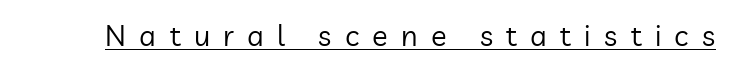
Loose tracking; the words dissolve into strings of separated letters. The font sits on the lighter half of the weight spectrum, regular included. Glance below the letters and you will spot a drawn line. No italicization has been applied; the sample stays upright. Do the characters align in a grid? No, the font is proportional. The letters carry no serifs — their stems end cleanly without finishing strokes.
